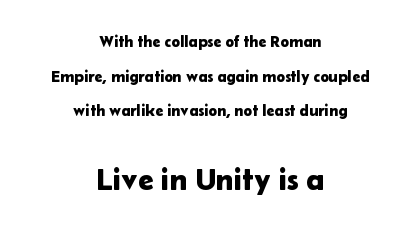
The rendering keeps characters at their native spacing. The setting favours the middle, as headings and verse often do. Nope, no serifs anywhere on these letters. Students, observe: this is what heavily led, spacious text looks like.
